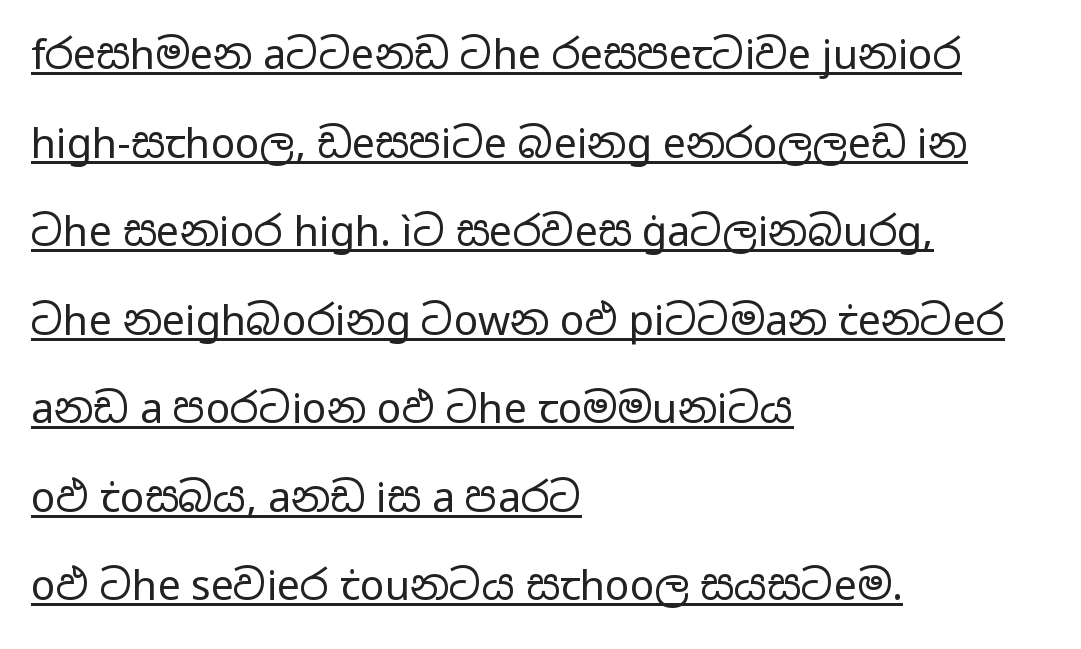
{"serif": "no", "italic": "no", "bold": "no", "weight": "regular", "width": "wide", "stroke_contrast": "low", "x_height": "medium", "monospaced": "no", "underline": "yes", "align": "left", "line_spacing": "loose", "line_spacing_ratio": 2.16, "letter_spacing": "normal", "letter_spacing_em": 0.0, "glyph_px": 41}
